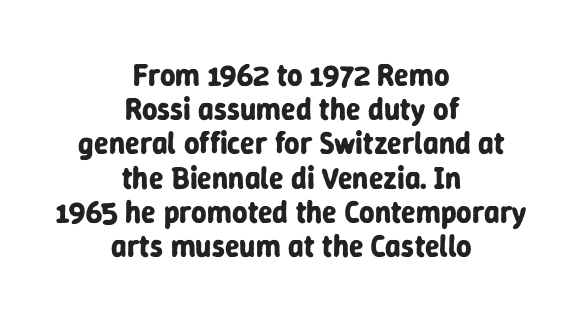
{"serif": "no", "italic": "no", "bold": "yes", "weight": "bold", "width": "normal", "stroke_contrast": "low", "x_height": "medium", "monospaced": "no", "underline": "no", "align": "center", "line_spacing": "tight", "line_spacing_ratio": 1.14, "letter_spacing": "normal", "letter_spacing_em": 0.0, "glyph_px": 30}
